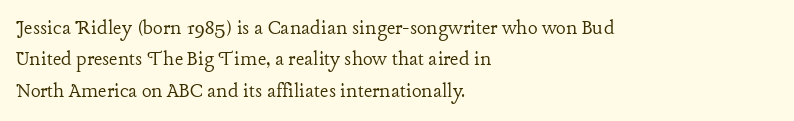
{"italic": "no", "bold": "no", "underline": "no", "align": "left", "line_spacing": "normal", "line_spacing_ratio": 1.36, "letter_spacing": "normal", "letter_spacing_em": 0.0, "glyph_px": 23}
